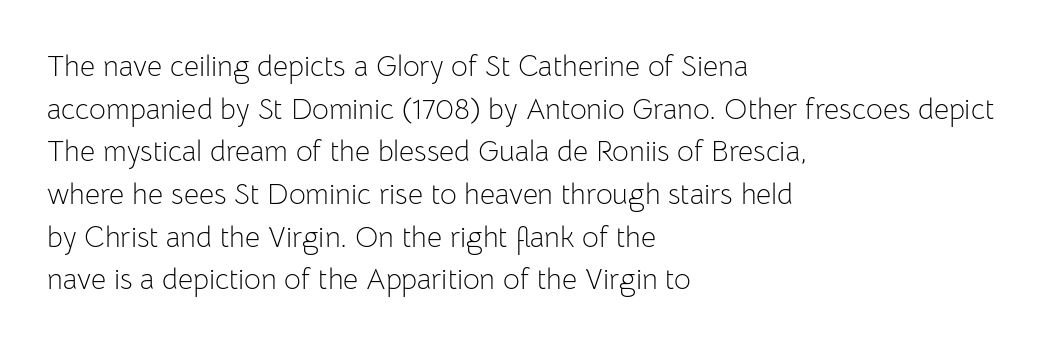
{"serif": "no", "italic": "no", "bold": "no", "weight": "light", "width": "normal", "stroke_contrast": "low", "x_height": "medium", "monospaced": "no", "underline": "no", "align": "left", "line_spacing": "normal", "line_spacing_ratio": 1.47, "letter_spacing": "normal", "letter_spacing_em": 0.0, "glyph_px": 29}
